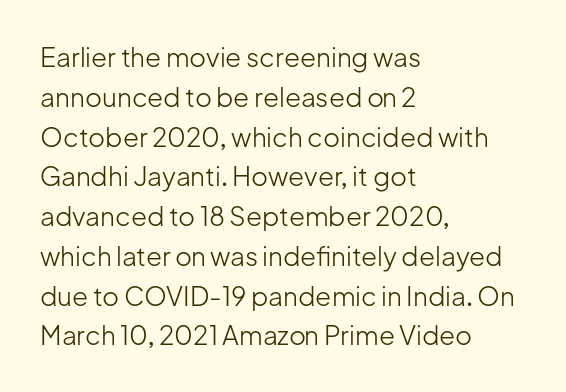
Q: Is the text bold? A: No.
Q: Is the text italic (slanted)? A: No, it is upright.
Q: Is the text underlined? A: No.
Q: How is the paragraph aligned? A: Left-aligned.
Q: Is the spacing between letters normal or unusually wide? A: Normal.
Q: Is the spacing between lines tight, normal or loose? A: Normal.
